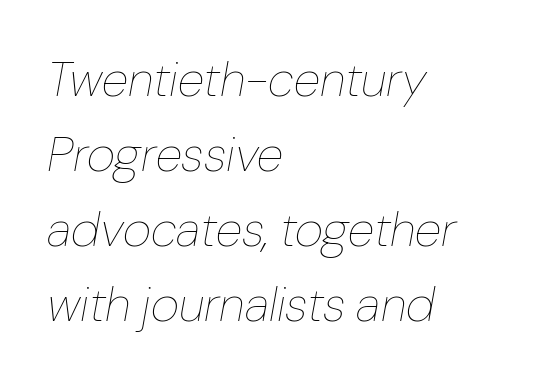
{"italic": "yes", "lean": "right", "slant_degrees": 10, "bold": "no", "weight": "thin", "width": "normal", "stroke_contrast": "low", "x_height": "medium", "monospaced": "no", "underline": "no", "align": "left", "line_spacing": "normal", "line_spacing_ratio": 1.53, "letter_spacing": "normal", "letter_spacing_em": 0.0, "glyph_px": 49}
